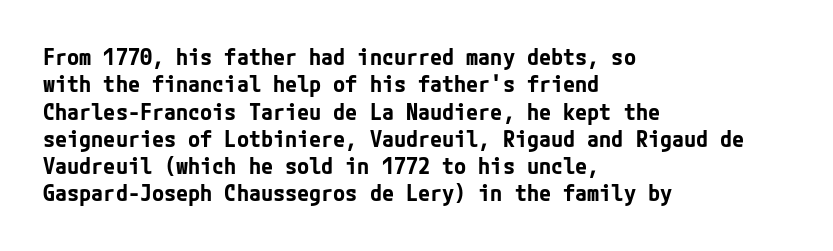
The image shows 22 px bold type, upright; set left-aligned, line spacing 1.24x, normal letter spacing, not underlined.
